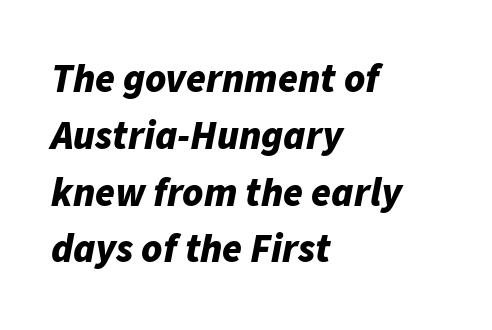
Q: Is the text bold? A: Yes.
Q: Is the text italic (slanted)? A: Yes, it leans right by about 11 degrees.
Q: Is the text underlined? A: No.
Q: How is the paragraph aligned? A: Left-aligned.
Q: Is the spacing between letters normal or unusually wide? A: Normal.
Q: Is the spacing between lines tight, normal or loose? A: Normal.
Q: Width (condensed, normal, or wide)? A: Normal.
Q: Stroke contrast? A: Low.
Q: x-height? A: Medium.
Q: Monospaced? A: No.
